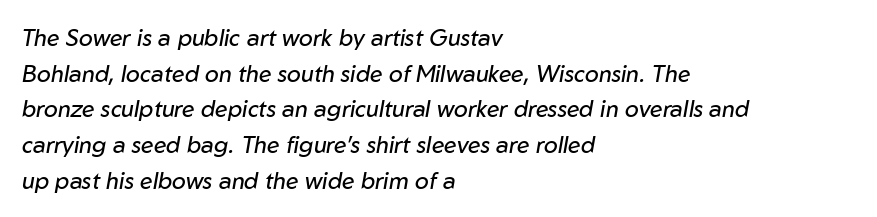
Every row of glyphs begins at an identical x-position on the left. Students, note that the glyphs here touch the page at normal intervals. Tall strokes in this sample are angled rather than plumb. No letter is thick-stroked: the sample isn't bold. Interline gaps are of average width in this sample.
